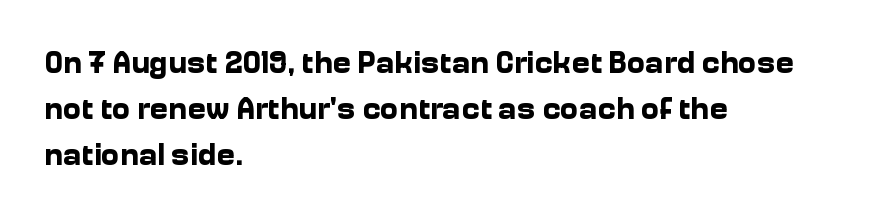
{"serif": "no", "italic": "no", "bold": "yes", "weight": "bold", "width": "normal", "stroke_contrast": "low", "x_height": "medium", "monospaced": "no", "underline": "no", "align": "left", "line_spacing": "normal", "line_spacing_ratio": 1.49, "letter_spacing": "normal", "letter_spacing_em": 0.0, "glyph_px": 31}
